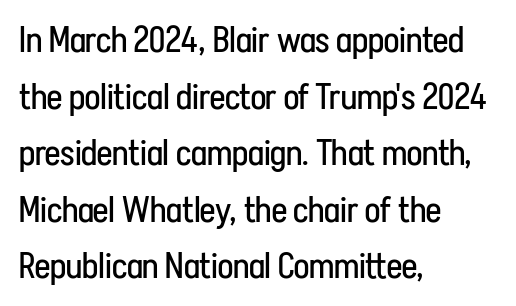
Varying glyph widths throughout — classic text-font behaviour. The passage shown stacks its lines at a standard gap. Reading down the block, your eye returns to a fixed left position each line. The letters carry no serifs — their stems end cleanly without finishing strokes. This sample uses plain, unmodified letter spacing. Weight: regular or lighter.
